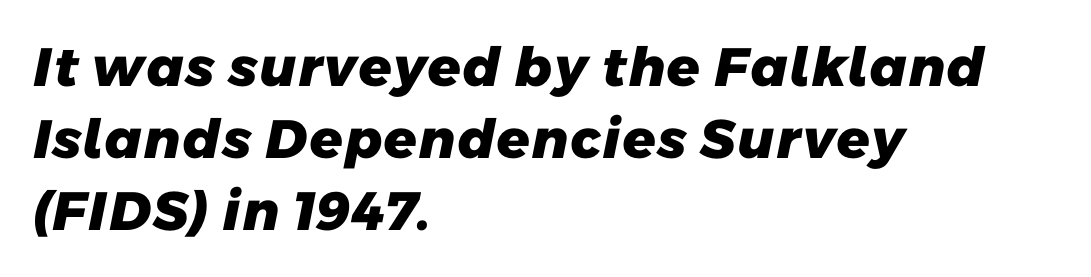
The image shows 54 px heavy sans-serif type; set left-aligned, normal line spacing (1.33x), normal letter spacing, not underlined; low stroke contrast and a medium x-height.
